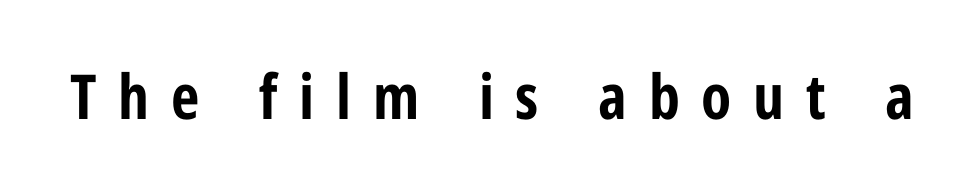
The image shows 62 px bold, condensed sans-serif type, upright; set unusually wide letter spacing (+0.35 em), not underlined; low stroke contrast and a medium x-height.
